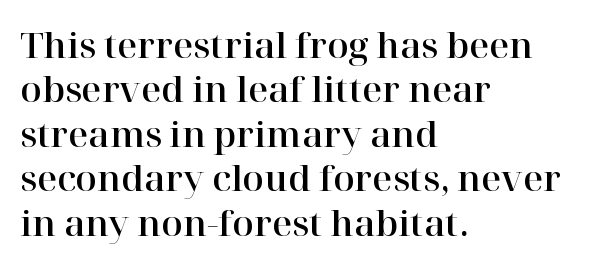
Caption: standard tracking, unaltered. The rendering uses natural spacing where letterforms have individual widths. Plain, unruled lines of type. The typeface chosen for these lines features serifs.
